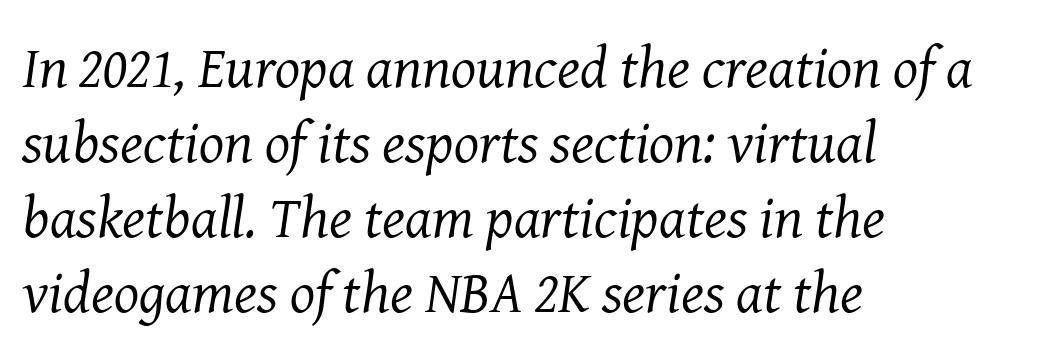
The image shows 59 px regular-weight serif type, italic (leaning right); set left-aligned, normal line spacing (1.27x), normal letter spacing, not underlined; medium stroke contrast and a medium x-height.
